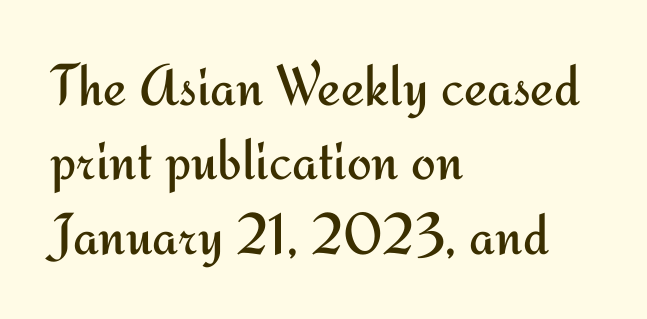
The image shows 59 px regular-weight sans-serif type, upright; set left-aligned, normal line spacing (1.26x), normal letter spacing, not underlined; medium stroke contrast and a small x-height.
